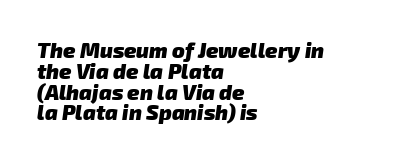
{"bold": "yes", "underline": "no", "align": "left", "line_spacing": "tight", "line_spacing_ratio": 0.99, "letter_spacing": "normal", "letter_spacing_em": 0.0, "glyph_px": 21}
